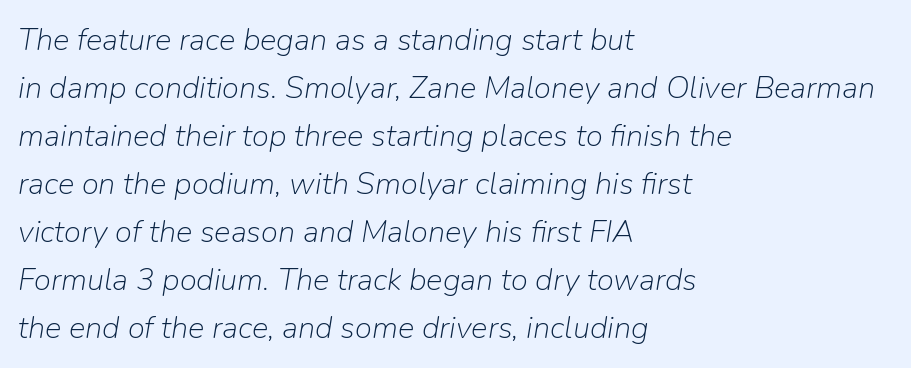
The typography opts for an oblique posture over an upright one. Line spacing here is normal. Words appear dense and cohesive because spacing is normal. Left-aligned paragraph, ragged on the right. The weight tops out at a normal text grade. The letters advance in unequal steps, a hallmark of proportional type.
